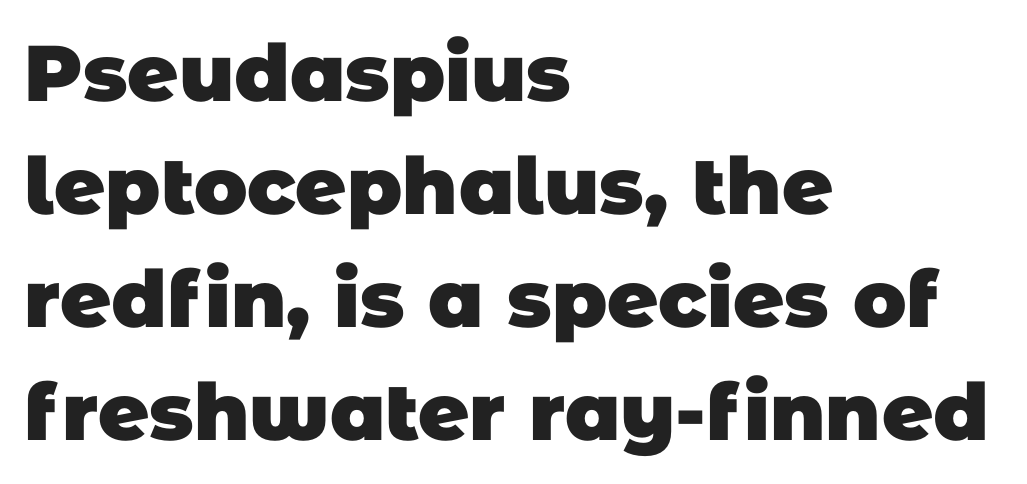
Thick stems and heavy bowls — unmistakably bold. The typesetter chose a ragged-right arrangement here. Serif or sans? Sans — the stroke terminals are bare. The face used here is proportionally spaced, like ordinary book or web type.
